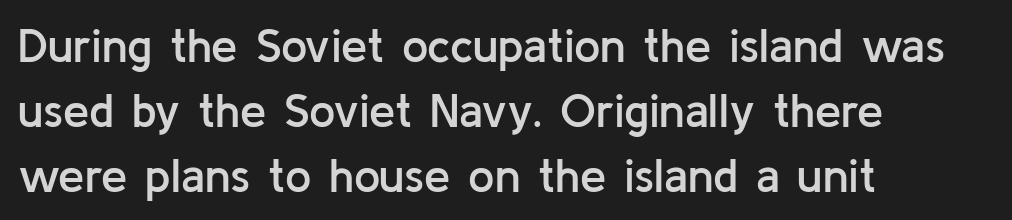
Q: Is the text bold? A: Semi-bold.
Q: Is the text italic (slanted)? A: No, it is upright.
Q: Is the typeface a serif or a sans-serif typeface? A: Sans-serif.
Q: Is the text underlined? A: No.
Q: How is the paragraph aligned? A: Left-aligned.
Q: Is the spacing between letters normal or unusually wide? A: Normal.
Q: Is the spacing between lines tight, normal or loose? A: Normal.
Q: Width (condensed, normal, or wide)? A: Normal.
Q: Stroke contrast? A: Low.
Q: x-height? A: Medium.
Q: Monospaced? A: No.
